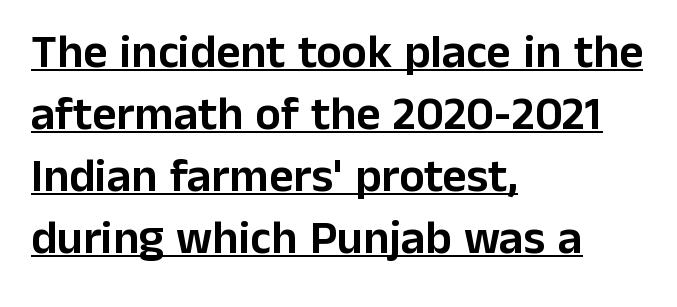
A baseline rule has been typeset under these characters. Nope, not italic — everything's standing straight. You could not count columns in this text — the font is proportionally spaced. Caption: standard tracking, unaltered. The type family on display is of the sans-serif kind.
